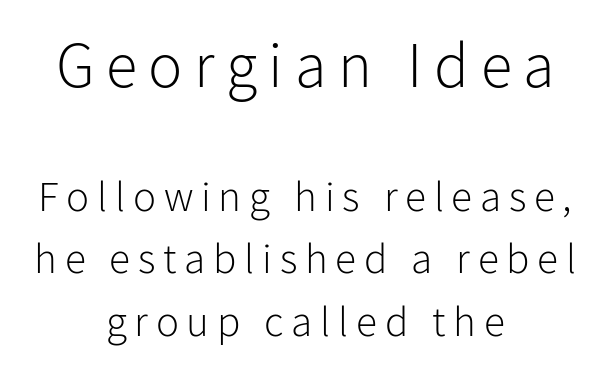
{"serif": "no", "italic": "no", "bold": "no", "weight": "light", "width": "normal", "stroke_contrast": "low", "x_height": "medium", "monospaced": "no", "underline": "no", "align": "center", "line_spacing": "normal", "line_spacing_ratio": 1.45, "larger_block": "first", "size_ratio": 1.49, "glyph_px": 64}
